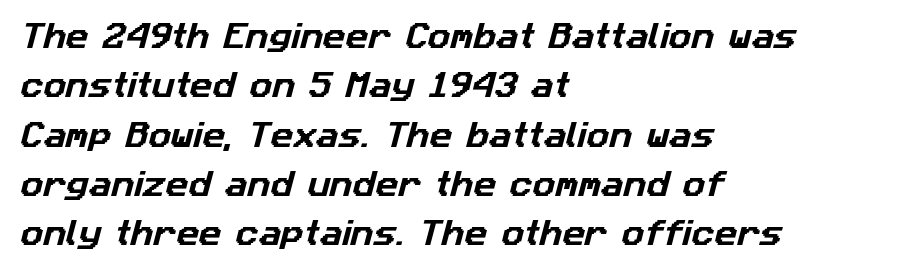
The image shows 28 px sans-serif type; set left-aligned, line spacing 1.76x, normal letter spacing, not underlined; low stroke contrast and a medium x-height.
